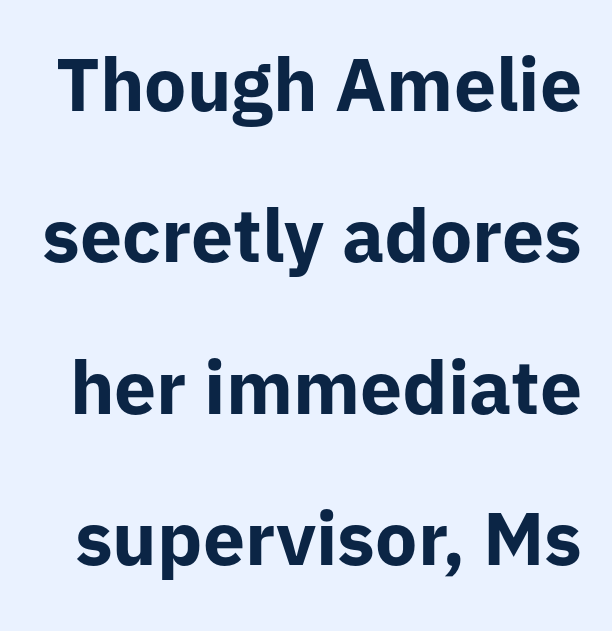
The image shows 75 px bold sans-serif type, upright; set loose line spacing (2.02x), normal letter spacing, not underlined; low stroke contrast and a medium x-height.
